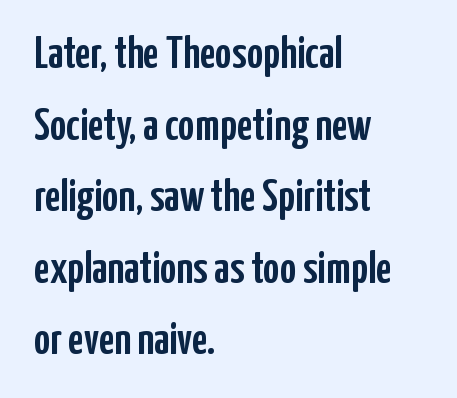
Q: Is the text italic (slanted)? A: No, it is upright.
Q: Is the typeface a serif or a sans-serif typeface? A: Sans-serif.
Q: Is the text underlined? A: No.
Q: How is the paragraph aligned? A: Left-aligned.
Q: Is the spacing between letters normal or unusually wide? A: Normal.
Q: Is the spacing between lines tight, normal or loose? A: Normal.
Q: Width (condensed, normal, or wide)? A: Condensed.
Q: Stroke contrast? A: Low.
Q: x-height? A: Medium.
Q: Monospaced? A: No.
